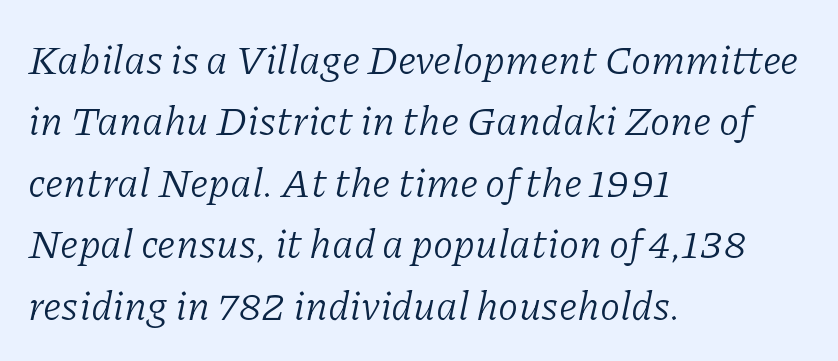
Bare-footed words on every line. What's the leading like? Ordinary, nothing unusual. Style check: oblique. There is no visible air inserted between adjacent glyphs. These lines are rendered in a variable-pitch font. Is the type heavy? It reads as light-to-regular instead.
